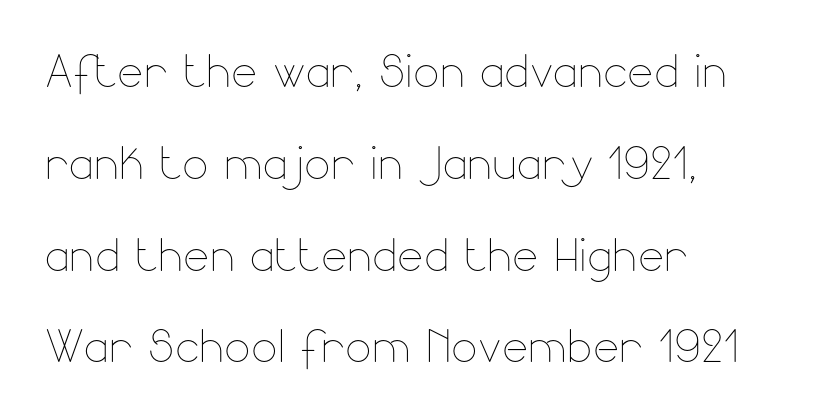
Q: Is the text bold? A: No.
Q: Is the text italic (slanted)? A: No, it is upright.
Q: Is the text underlined? A: No.
Q: How is the paragraph aligned? A: Left-aligned.
Q: Is the spacing between letters normal or unusually wide? A: Normal.
Q: Is the spacing between lines tight, normal or loose? A: Normal.
Q: Width (condensed, normal, or wide)? A: Normal.
Q: Stroke contrast? A: Low.
Q: x-height? A: Small.
Q: Monospaced? A: No.
